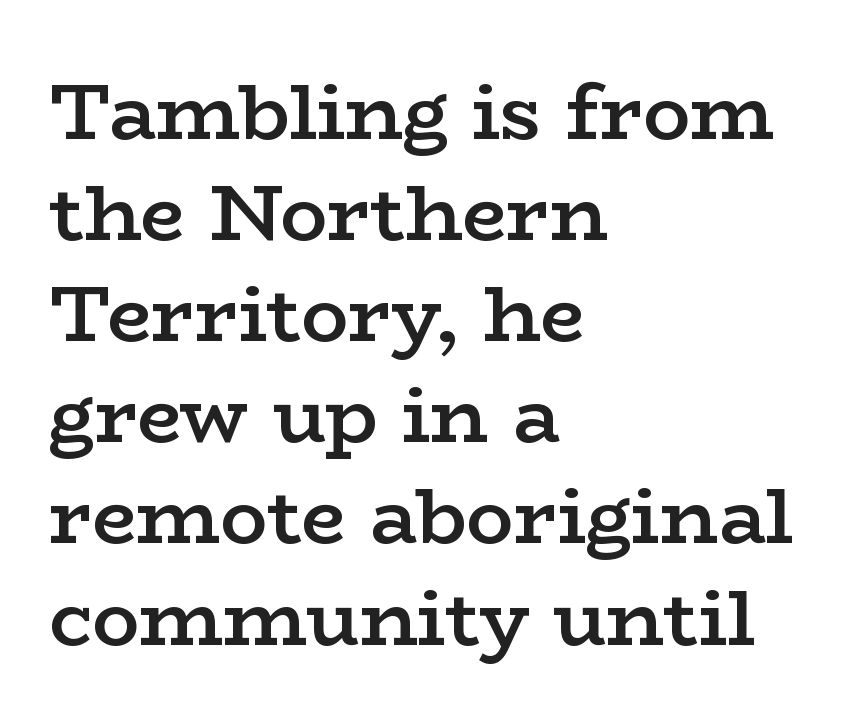
{"serif": "yes", "italic": "no", "bold": "semi", "weight": "semibold", "width": "wide", "stroke_contrast": "low", "x_height": "medium", "monospaced": "no", "underline": "no", "align": "left", "line_spacing": "normal", "line_spacing_ratio": 1.28, "letter_spacing": "normal", "letter_spacing_em": 0.0, "glyph_px": 79}
